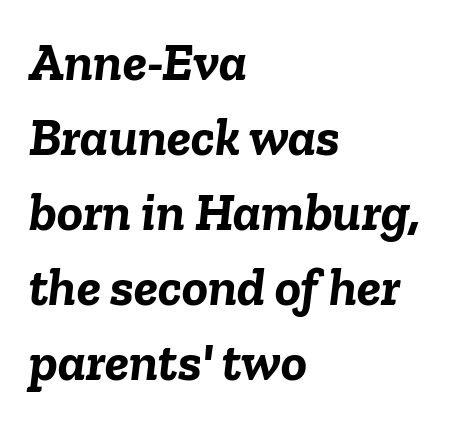
Honestly, the letter spacing is just normal — you wouldn't notice it. Whoever set this chose a conventional vertical rhythm. The typesetting leans heavy: a genuine bold. This sample is left-justified, so line endings fall wherever the words run out. Rendered with sloped, italic letterforms. Spacing verdict: proportional, widths tailored to each character.
